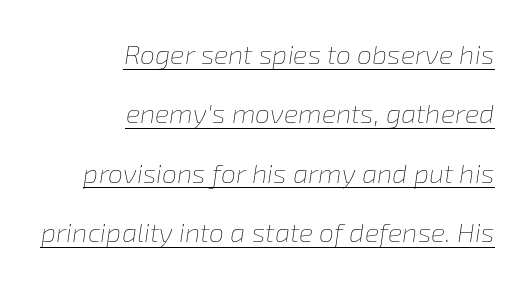
Students, observe the line beneath the letters — that is underlining. No extra ink here — the face is not bold. The lettering tilts uniformly, giving the passage an italic look. The rag falls on the left side of this text block. Vertical spacing — loose.
